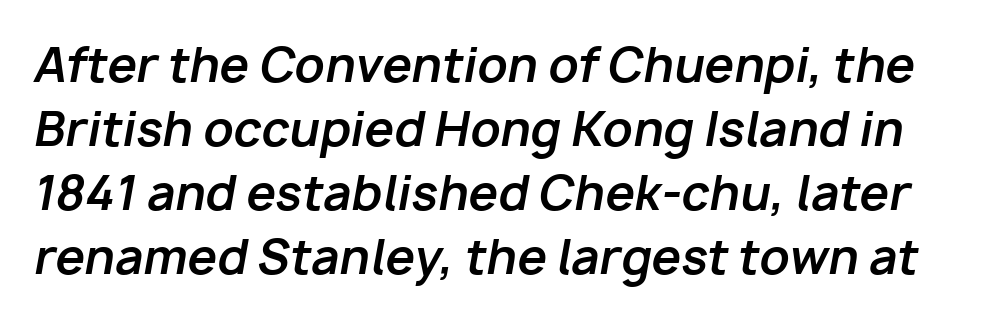
Q: Is the text bold? A: Yes.
Q: Is the text italic (slanted)? A: Yes, it leans right by about 10 degrees.
Q: Is the text underlined? A: No.
Q: Is the spacing between letters normal or unusually wide? A: Normal.
Q: Is the spacing between lines tight, normal or loose? A: Normal.
Q: Width (condensed, normal, or wide)? A: Normal.
Q: Stroke contrast? A: Low.
Q: x-height? A: Medium.
Q: Monospaced? A: No.
